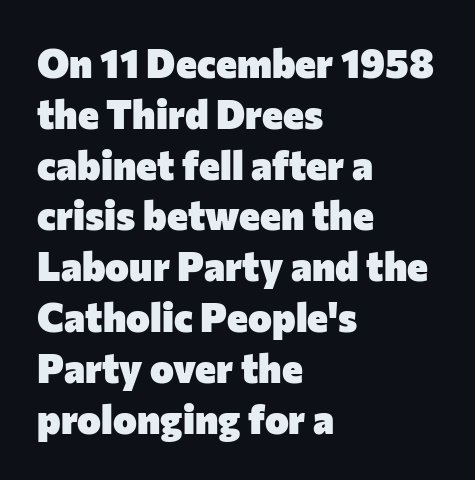
The image shows 40 px heavy sans-serif type, upright; set left-aligned, normal line spacing (1.27x), normal letter spacing, not underlined; low stroke contrast and a medium x-height.
